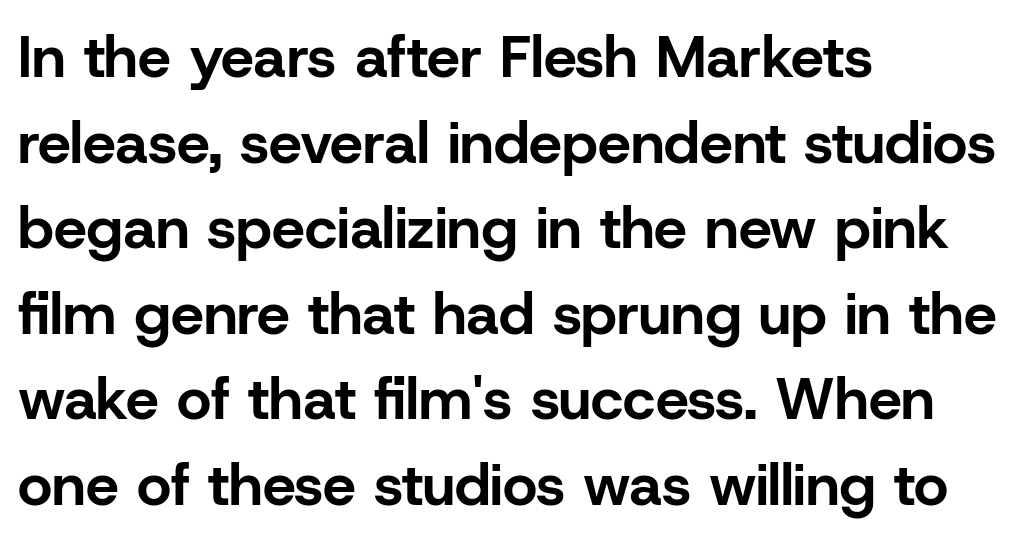
Q: Is the text bold? A: Yes.
Q: Is the text italic (slanted)? A: No, it is upright.
Q: Is the typeface a serif or a sans-serif typeface? A: Sans-serif.
Q: Is the text underlined? A: No.
Q: How is the paragraph aligned? A: Left-aligned.
Q: Is the spacing between letters normal or unusually wide? A: Normal.
Q: Is the spacing between lines tight, normal or loose? A: Normal.
Q: Width (condensed, normal, or wide)? A: Normal.
Q: Stroke contrast? A: Low.
Q: x-height? A: Medium.
Q: Monospaced? A: No.
